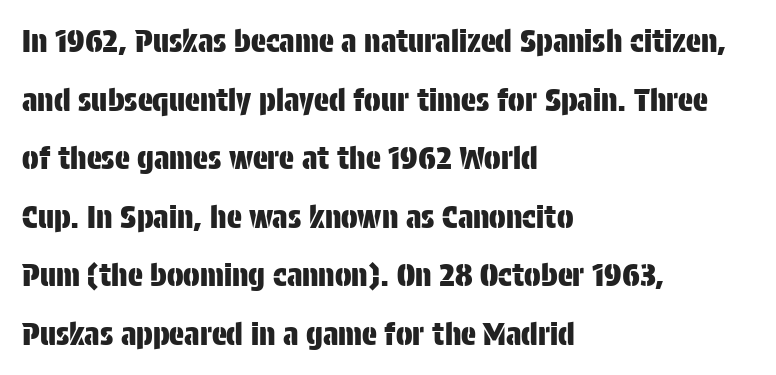
A typesetter would call this proportional, since set widths differ per character. Unlike a traditional serif, this face leaves its strokes unadorned. The typography opts for an upright posture over an oblique one. The passage is arranged the way most books set body copy — flush left. Rule under the text: the space is simply empty. Each word holds together tightly as a unit, with standard inter-letter gaps.
